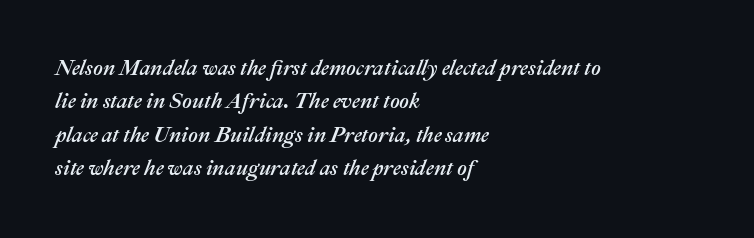
{"italic": "yes", "lean": "right", "slant_degrees": 22, "underline": "no", "align": "left", "line_spacing": "normal", "line_spacing_ratio": 1.59, "letter_spacing": "normal", "letter_spacing_em": 0.0, "glyph_px": 21}
